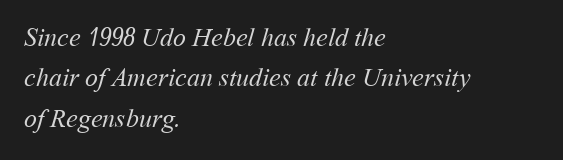
The image shows 26 px text type; set left-aligned, normal line spacing (1.55x), normal letter spacing, not underlined.
